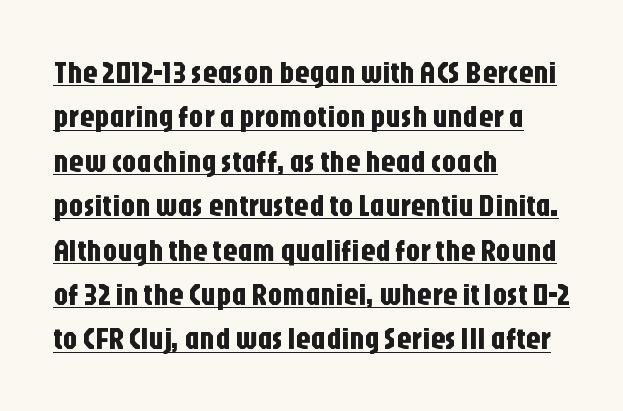
The image shows 30 px condensed sans-serif type, upright; set left-aligned, normal line spacing (1.48x), normal letter spacing, underlined; low stroke contrast and a large x-height.
